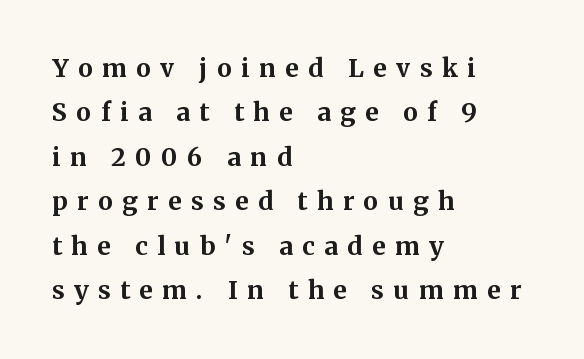
Q: Is the text bold? A: Yes.
Q: Is the text italic (slanted)? A: No, it is upright.
Q: Is the text underlined? A: No.
Q: How is the paragraph aligned? A: Left-aligned.
Q: Is the spacing between letters normal or unusually wide? A: Unusually wide.
